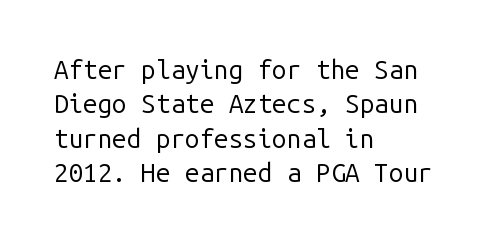
Q: Is the text bold? A: No.
Q: Is the text italic (slanted)? A: No, it is upright.
Q: Is the text underlined? A: No.
Q: How is the paragraph aligned? A: Left-aligned.
Q: Is the spacing between letters normal or unusually wide? A: Normal.
Q: Is the spacing between lines tight, normal or loose? A: Normal.
